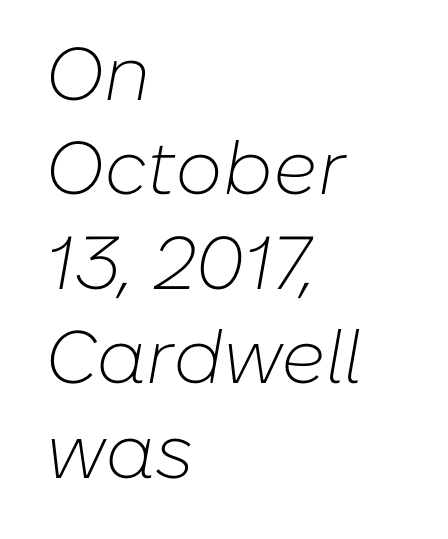
Q: Is the text bold? A: No.
Q: Is the text italic (slanted)? A: Yes, it leans right by about 10 degrees.
Q: Is the text underlined? A: No.
Q: How is the paragraph aligned? A: Left-aligned.
Q: Is the spacing between letters normal or unusually wide? A: Normal.
Q: Is the spacing between lines tight, normal or loose? A: Normal.
Q: Width (condensed, normal, or wide)? A: Normal.
Q: Stroke contrast? A: Low.
Q: x-height? A: Medium.
Q: Monospaced? A: No.
